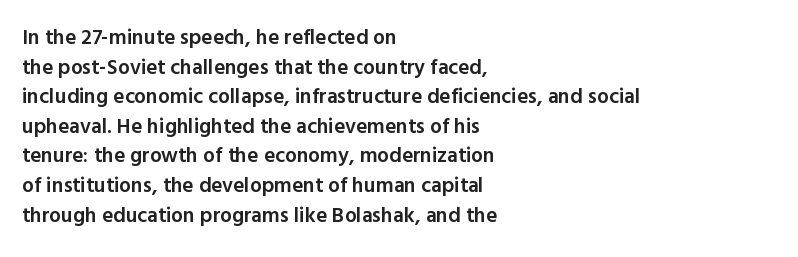
If you measured baseline to baseline, you'd find a middling distance. No italicization has been applied; the sample stays upright. If you drew a ruler down the left edge, every line would touch it. Has an underline been added? It has not. Semibold letterforms, between regular and bold. Here the glyphs are tracked normally, forming tight word shapes.
